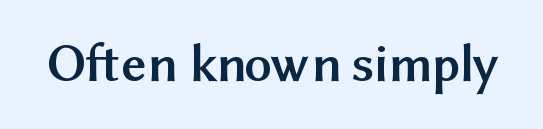
{"serif": "no", "italic": "no", "bold": "yes", "weight": "semibold", "width": "normal", "stroke_contrast": "medium", "x_height": "medium", "monospaced": "no", "underline": "no", "letter_spacing": "normal", "letter_spacing_em": 0.0, "glyph_px": 54}
